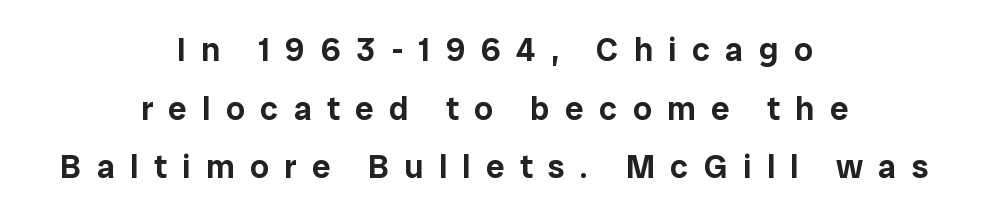
The image shows 33 px sans-serif type, upright; set centered, line spacing 1.78x, unusually wide letter spacing (+0.47 em), not underlined; low stroke contrast and a medium x-height.
